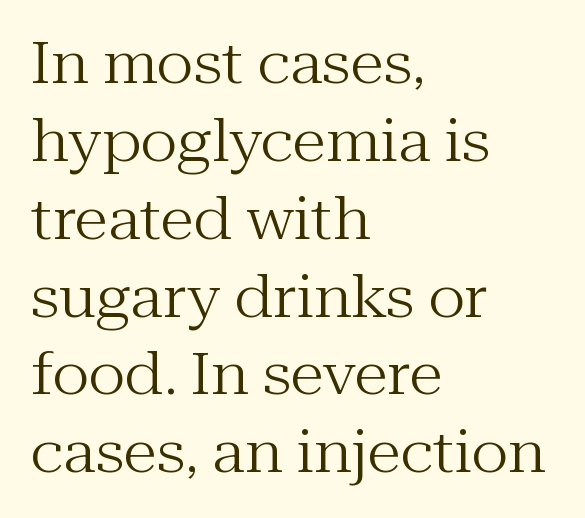
Q: Is the text bold? A: No.
Q: Is the text italic (slanted)? A: No, it is upright.
Q: Is the typeface a serif or a sans-serif typeface? A: Serif.
Q: Is the text underlined? A: No.
Q: How is the paragraph aligned? A: Left-aligned.
Q: Is the spacing between letters normal or unusually wide? A: Normal.
Q: Is the spacing between lines tight, normal or loose? A: Normal.
Q: Width (condensed, normal, or wide)? A: Normal.
Q: Stroke contrast? A: Medium.
Q: x-height? A: Medium.
Q: Monospaced? A: No.
